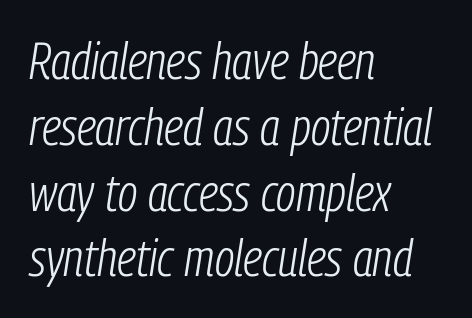
{"italic": "yes", "lean": "right", "slant_degrees": 9, "bold": "no", "weight": "light", "width": "condensed", "stroke_contrast": "low", "x_height": "medium", "monospaced": "no", "underline": "no", "align": "left", "line_spacing": "normal", "line_spacing_ratio": 1.29, "letter_spacing": "normal", "letter_spacing_em": 0.0, "glyph_px": 51}
